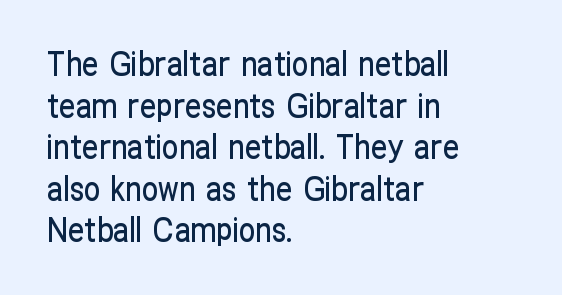
Posture: vertical. Spacing verdict: proportional, widths tailored to each character. The ragged edge is on the right, which tells us the setting is flush left. Each letter's strokes conclude bluntly, with no projecting serifs. Leading: standard. Descenders are the only things crossing below the line.
